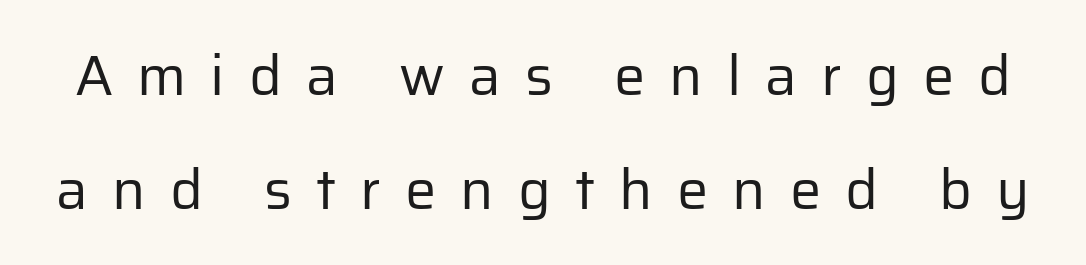
Q: Is the text bold? A: No.
Q: Is the text italic (slanted)? A: No, it is upright.
Q: Is the typeface a serif or a sans-serif typeface? A: Sans-serif.
Q: Is the text underlined? A: No.
Q: Is the spacing between letters normal or unusually wide? A: Unusually wide.
Q: Is the spacing between lines tight, normal or loose? A: Loose.
Q: Width (condensed, normal, or wide)? A: Normal.
Q: Stroke contrast? A: Low.
Q: x-height? A: Medium.
Q: Monospaced? A: No.
